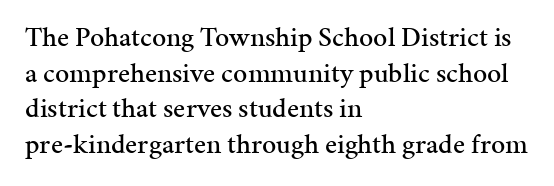
Q: Is the text italic (slanted)? A: No, it is upright.
Q: Is the typeface a serif or a sans-serif typeface? A: Serif.
Q: Is the text underlined? A: No.
Q: How is the paragraph aligned? A: Left-aligned.
Q: Is the spacing between letters normal or unusually wide? A: Normal.
Q: Is the spacing between lines tight, normal or loose? A: Normal.
Q: Width (condensed, normal, or wide)? A: Normal.
Q: Stroke contrast? A: Medium.
Q: x-height? A: Medium.
Q: Monospaced? A: No.
